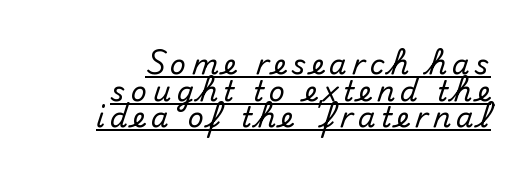
Q: Is the text italic (slanted)? A: Yes.
Q: Is the typeface a serif or a sans-serif typeface? A: Sans-serif.
Q: Is the text underlined? A: Yes.
Q: How is the paragraph aligned? A: Right-aligned.
Q: Is the spacing between lines tight, normal or loose? A: Tight.
Q: Width (condensed, normal, or wide)? A: Normal.
Q: Stroke contrast? A: Medium.
Q: x-height? A: Small.
Q: Monospaced? A: No.
